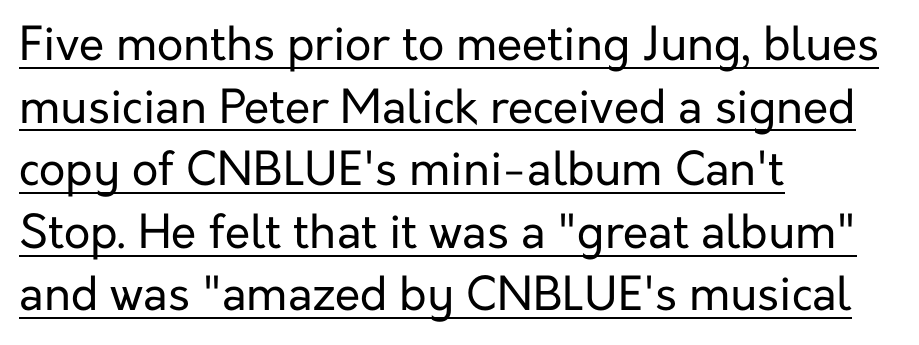
{"serif": "no", "italic": "no", "bold": "no", "weight": "regular", "width": "normal", "stroke_contrast": "low", "x_height": "medium", "monospaced": "no", "underline": "yes", "align": "left", "line_spacing": "normal", "line_spacing_ratio": 1.36, "letter_spacing": "normal", "letter_spacing_em": 0.0, "glyph_px": 46}
